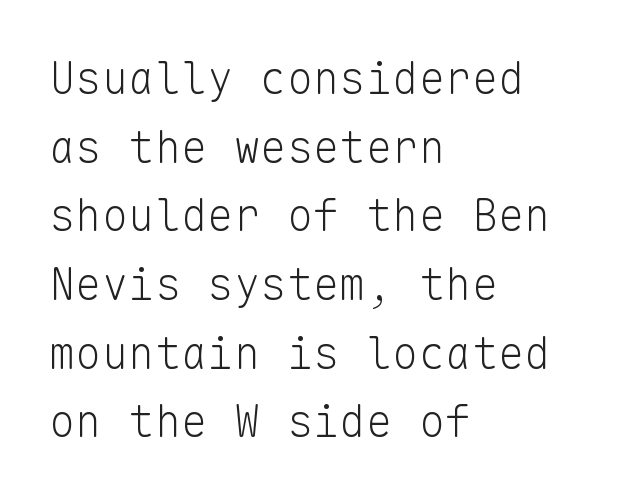
{"serif": "no", "italic": "no", "bold": "no", "weight": "light", "width": "normal", "stroke_contrast": "low", "x_height": "medium", "monospaced": "yes", "underline": "no", "align": "left", "line_spacing": "normal", "line_spacing_ratio": 1.56, "letter_spacing": "normal", "letter_spacing_em": 0.0, "glyph_px": 44}
